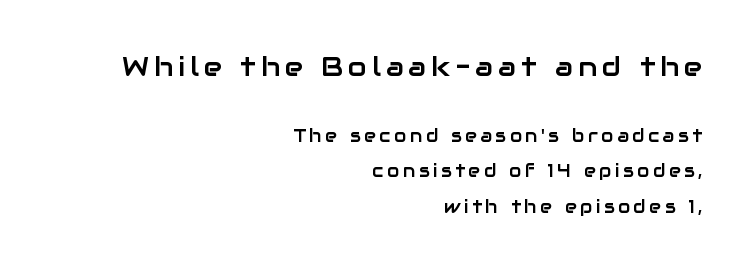
{"italic": "no", "underline": "no", "align": "right", "line_spacing": "loose", "line_spacing_ratio": 1.97, "larger_block": "first", "size_ratio": 1.5, "glyph_px": 27}
